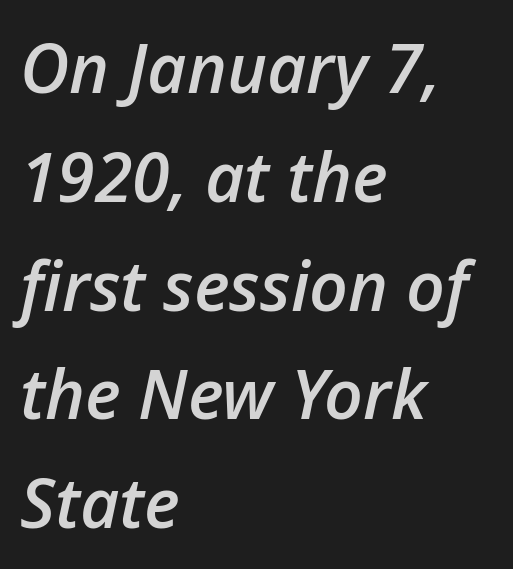
The image shows 68 px semibold type, italic (leaning right); set left-aligned, normal line spacing (1.6x), normal letter spacing, not underlined; low stroke contrast and a medium x-height.
